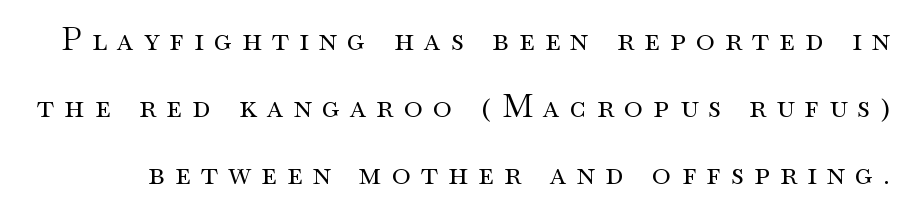
{"serif": "yes", "italic": "no", "bold": "no", "weight": "regular", "width": "wide", "stroke_contrast": "medium", "x_height": "small", "monospaced": "no", "underline": "no", "line_spacing": "loose", "line_spacing_ratio": 2.09, "letter_spacing": "wide", "letter_spacing_em": 0.32, "glyph_px": 32}
